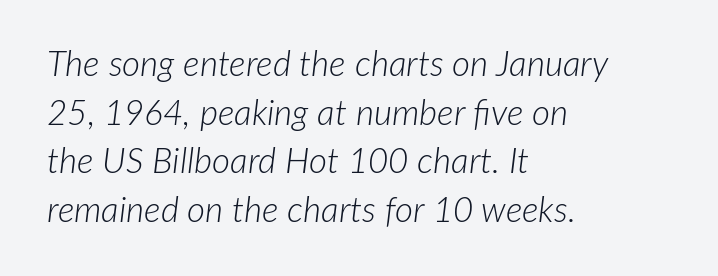
The image shows 35 px light type, italic (leaning right); set left-aligned, normal line spacing (1.39x), normal letter spacing, not underlined; low stroke contrast and a medium x-height.
